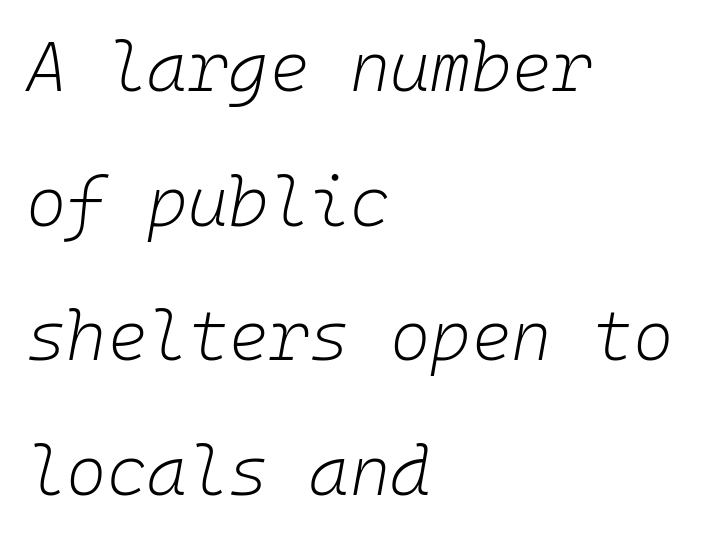
The image shows 69 px light type, italic (leaning right), monospaced; set left-aligned, loose line spacing (1.95x), normal letter spacing, not underlined; low stroke contrast and a medium x-height.
